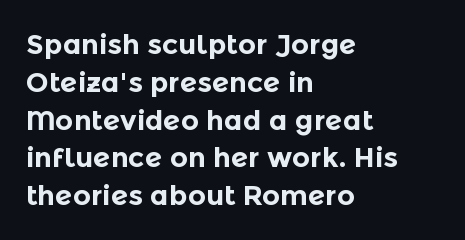
Q: Is the text bold? A: Yes.
Q: Is the text italic (slanted)? A: No, it is upright.
Q: Is the typeface a serif or a sans-serif typeface? A: Sans-serif.
Q: Is the text underlined? A: No.
Q: How is the paragraph aligned? A: Left-aligned.
Q: Is the spacing between letters normal or unusually wide? A: Normal.
Q: Is the spacing between lines tight, normal or loose? A: Normal.
Q: Width (condensed, normal, or wide)? A: Normal.
Q: x-height? A: Medium.
Q: Monospaced? A: No.
